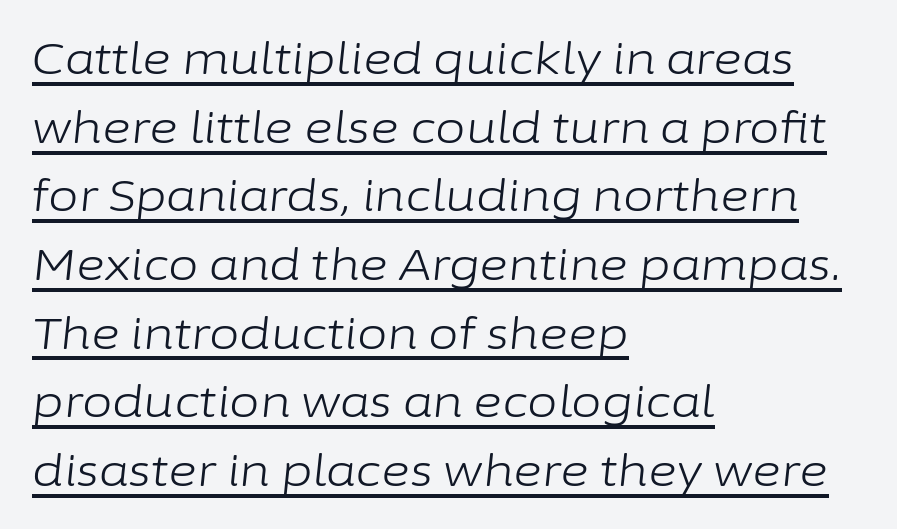
Does the copy run flush right? No — it runs flush left. The glyphs are accompanied by a horizontal stroke just below them. If you drew a line through each stem, it would be angled. This is not heavy type; no bold has been used.
